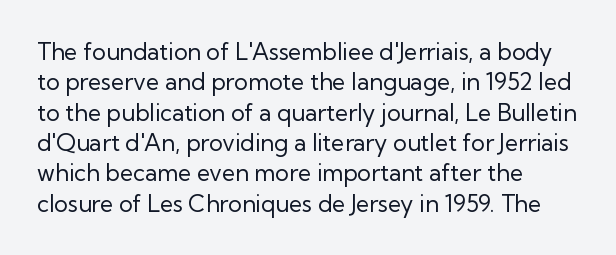
{"italic": "no", "bold": "no", "underline": "no", "align": "left", "line_spacing": "normal", "line_spacing_ratio": 1.32, "letter_spacing": "normal", "letter_spacing_em": 0.0, "glyph_px": 23}
